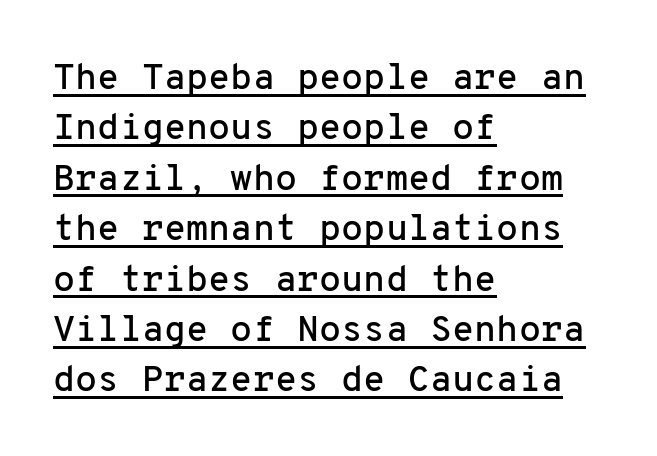
{"serif": "no", "italic": "no", "width": "normal", "stroke_contrast": "low", "x_height": "medium", "monospaced": "yes", "underline": "yes", "align": "left", "line_spacing": "normal", "line_spacing_ratio": 1.4, "letter_spacing": "normal", "letter_spacing_em": 0.0, "glyph_px": 36}
